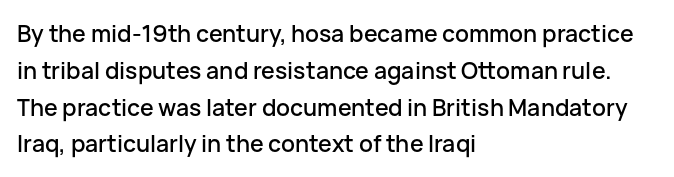
Every character sits straight up, as roman type does. Where is the straight margin? On the left. The rendering uses a moderate line-height, typical for paragraphs. Just letters on the line, the space beneath them empty. Compared with typical body copy, the letter spacing here is the same.
